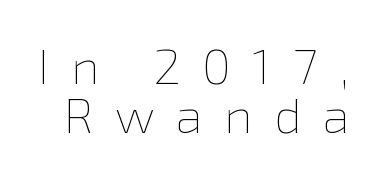
The image shows 49 px thin type, upright; set tight line spacing (0.99x), unusually wide letter spacing (+0.44 em), not underlined; low stroke contrast and a medium x-height.
